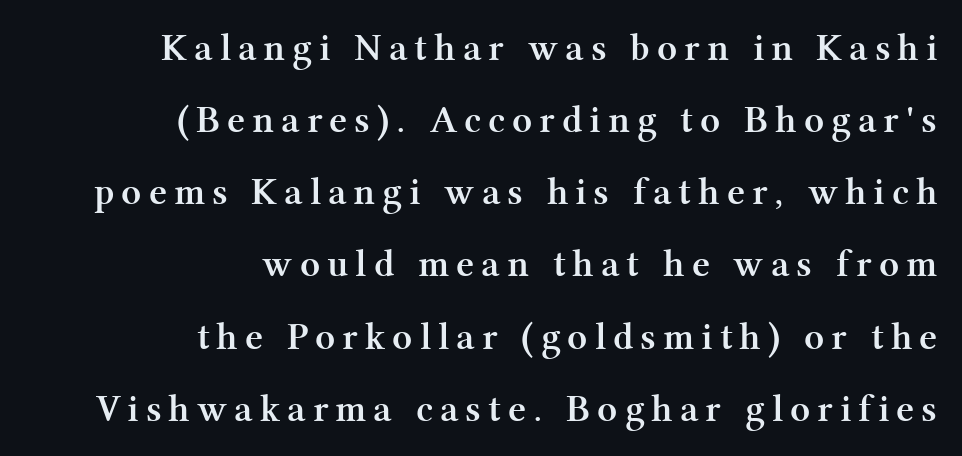
The image shows 39 px semibold serif type, upright; set right-aligned, line spacing 1.85x, not underlined; medium stroke contrast and a medium x-height.
